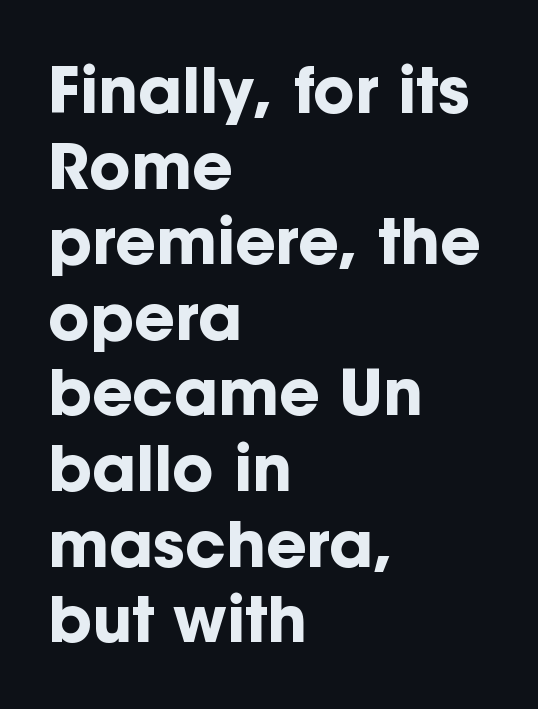
{"serif": "no", "italic": "no", "bold": "yes", "weight": "bold", "width": "normal", "stroke_contrast": "low", "x_height": "medium", "monospaced": "no", "underline": "no", "align": "left", "line_spacing_ratio": 1.2, "letter_spacing": "normal", "letter_spacing_em": 0.0, "glyph_px": 63}
